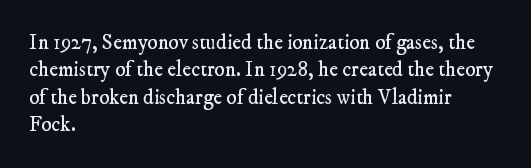
{"bold": "no", "underline": "no", "align": "left", "line_spacing": "normal", "line_spacing_ratio": 1.3, "letter_spacing": "normal", "letter_spacing_em": 0.0, "glyph_px": 21}
